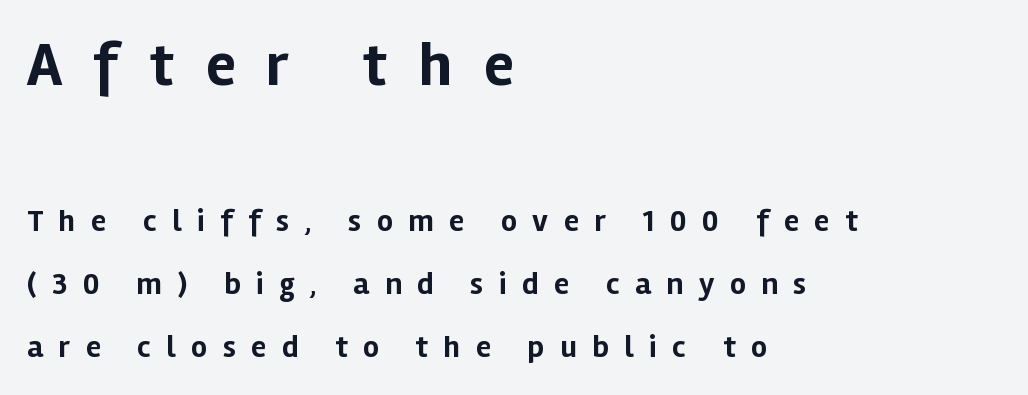
{"serif": "no", "italic": "no", "bold": "yes", "weight": "bold", "width": "normal", "stroke_contrast": "low", "x_height": "medium", "monospaced": "no", "underline": "no", "align": "left", "line_spacing": "loose", "line_spacing_ratio": 2.03, "letter_spacing": "wide", "letter_spacing_em": 0.5, "larger_block": "first", "size_ratio": 2.0, "glyph_px": 62}
